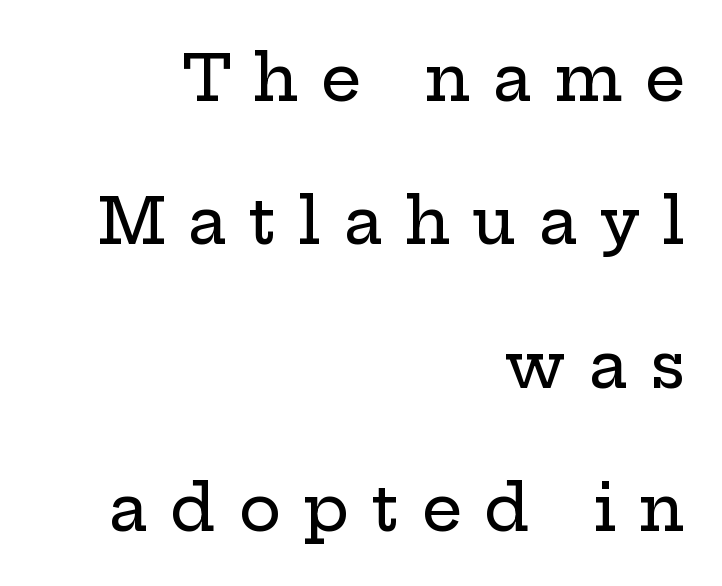
The image shows 64 px wide serif type, upright; set right-aligned, loose line spacing (2.24x), unusually wide letter spacing (+0.34 em), not underlined; low stroke contrast and a medium x-height.
